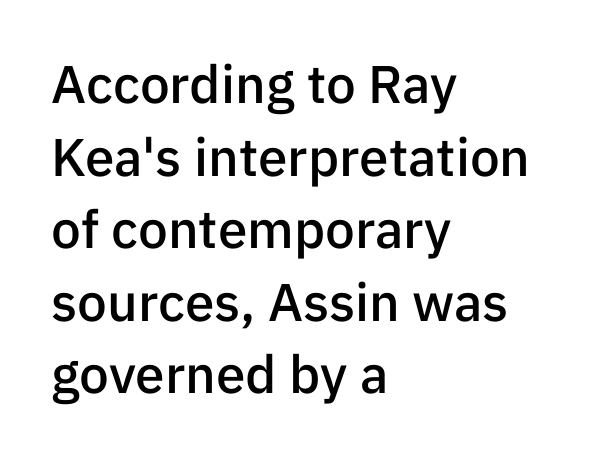
Q: Is the text bold? A: Semi-bold.
Q: Is the text italic (slanted)? A: No, it is upright.
Q: Is the typeface a serif or a sans-serif typeface? A: Sans-serif.
Q: Is the text underlined? A: No.
Q: How is the paragraph aligned? A: Left-aligned.
Q: Is the spacing between letters normal or unusually wide? A: Normal.
Q: Is the spacing between lines tight, normal or loose? A: Normal.
Q: Width (condensed, normal, or wide)? A: Normal.
Q: Stroke contrast? A: Low.
Q: x-height? A: Medium.
Q: Monospaced? A: No.
